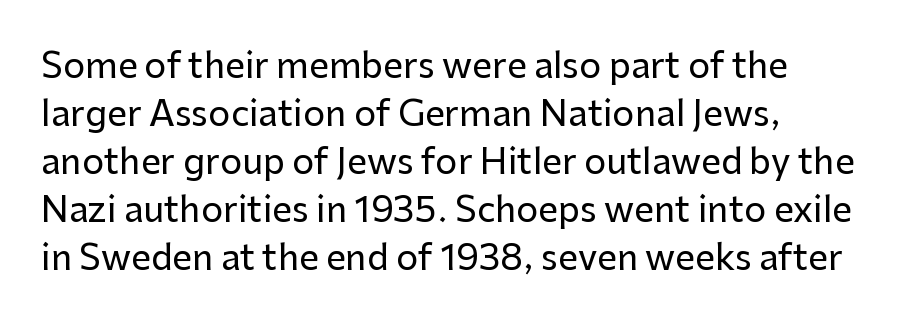
Q: Is the text italic (slanted)? A: No, it is upright.
Q: Is the typeface a serif or a sans-serif typeface? A: Sans-serif.
Q: Is the text underlined? A: No.
Q: Is the spacing between letters normal or unusually wide? A: Normal.
Q: Is the spacing between lines tight, normal or loose? A: Normal.
Q: Width (condensed, normal, or wide)? A: Normal.
Q: Stroke contrast? A: Low.
Q: x-height? A: Medium.
Q: Monospaced? A: No.
